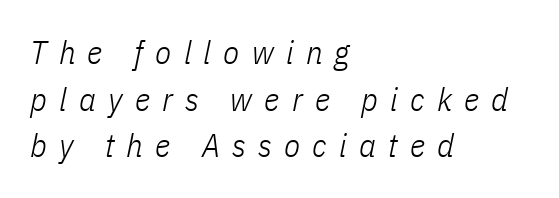
The designer left line spacing at the default. Just letters on the line, the space beneath them empty. The paragraph shown leans on its left margin. The letters are spread apart with noticeably loose tracking. The font sits on the lighter half of the weight spectrum, regular included.
